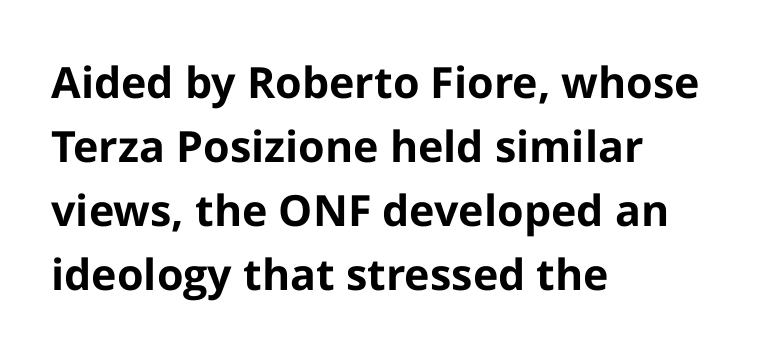
{"serif": "no", "italic": "no", "bold": "yes", "weight": "bold", "width": "normal", "stroke_contrast": "low", "x_height": "medium", "monospaced": "no", "underline": "no", "align": "left", "line_spacing": "normal", "line_spacing_ratio": 1.49, "letter_spacing": "normal", "letter_spacing_em": 0.0, "glyph_px": 43}
